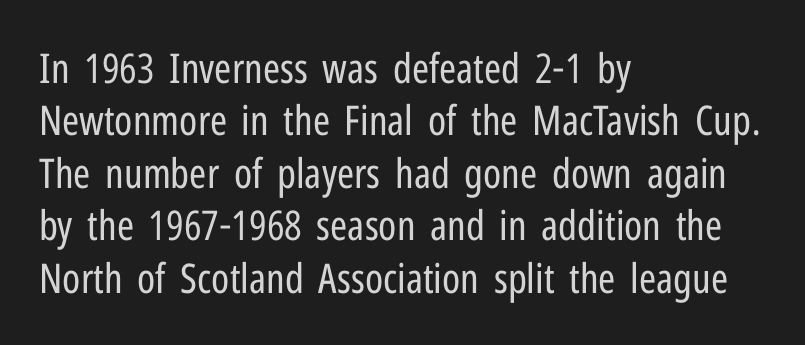
Heaviness? Minimal to ordinary, like unemphasized prose. The letters stand upright; this is a roman face. A student would call this left alignment; a typographer would say flush left, rag right. Decoration check: the copy has no underline.
